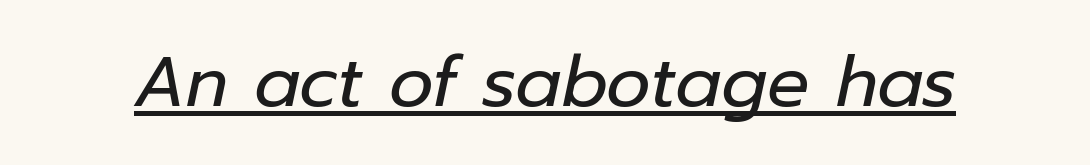
The image shows 70 px regular-weight type, italic (leaning right); set normal letter spacing, underlined; low stroke contrast and a medium x-height.
